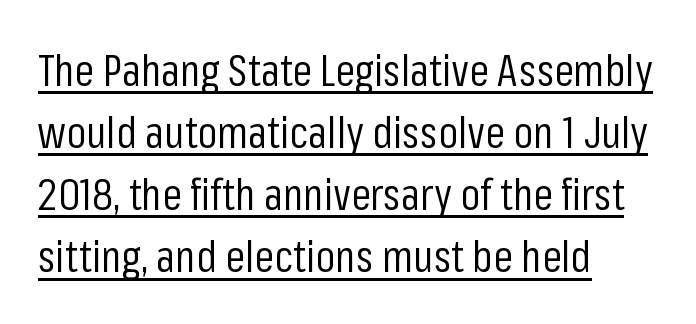
The image shows 44 px regular-weight, condensed sans-serif type, upright; set left-aligned, normal line spacing (1.41x), normal letter spacing, underlined; low stroke contrast and a medium x-height.
